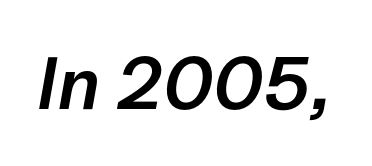
Emphasis by weight is partial: semibold. The zone under the glyphs is completely vacant. The lettering tilts uniformly, giving the passage an italic look. Between one letter and the next there's only the usual sliver of space. Is this a fixed-width face? No — the glyphs have proportional, varying widths.
